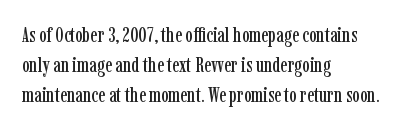
{"italic": "no", "underline": "no", "align": "left", "line_spacing": "normal", "line_spacing_ratio": 1.43, "letter_spacing": "normal", "letter_spacing_em": 0.0, "glyph_px": 21}
